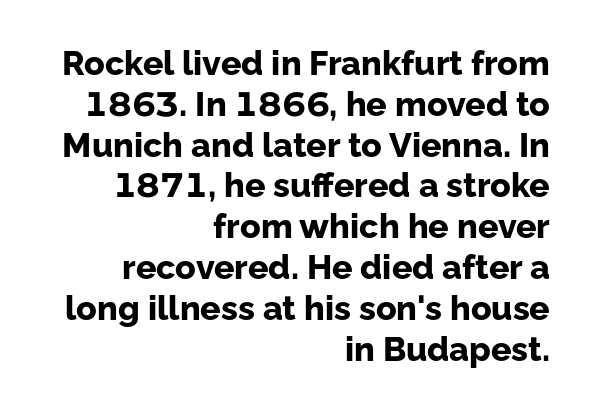
Only glyphs here, with clear space below each row. Pretty heavy lettering here — definitely bold. The rendering uses natural spacing where letterforms have individual widths. Line ends are locked; line starts wander. This is the regular roman posture of the typeface.
